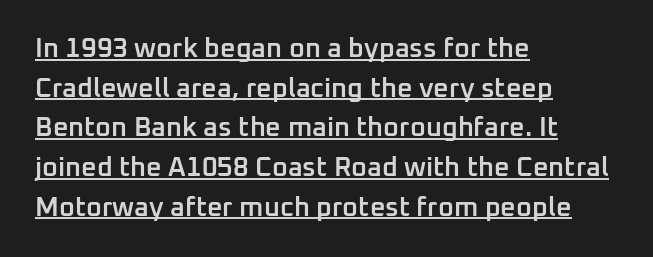
Each glyph is drawn with semibold strokes, heavier than normal yet not fully bold. The rendered words wear a rule along their underside. Rows of type keep a routine distance in the vertical direction. Tracking value appears to be zero — textbook default spacing. Every character sits straight up, as roman type does. The paragraph shown leans on its left margin.
